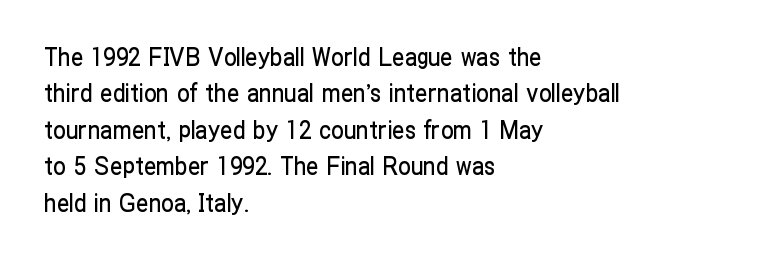
The image shows 25 px text type, upright; set left-aligned, normal line spacing (1.46x), normal letter spacing, not underlined.
